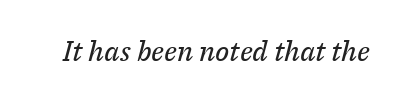
Q: Is the text bold? A: No.
Q: Is the text italic (slanted)? A: Yes, it leans right by about 14 degrees.
Q: Is the typeface a serif or a sans-serif typeface? A: Serif.
Q: Is the text underlined? A: No.
Q: Is the spacing between letters normal or unusually wide? A: Normal.
Q: Width (condensed, normal, or wide)? A: Normal.
Q: Stroke contrast? A: Medium.
Q: x-height? A: Medium.
Q: Monospaced? A: No.
